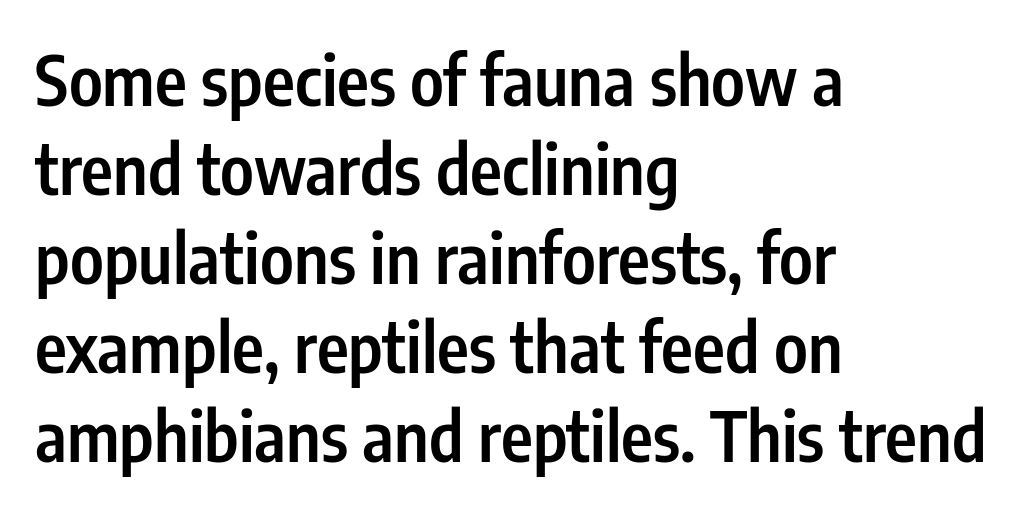
{"serif": "no", "italic": "no", "bold": "semi", "weight": "semibold", "width": "condensed", "stroke_contrast": "low", "x_height": "medium", "monospaced": "no", "underline": "no", "align": "left", "line_spacing": "normal", "line_spacing_ratio": 1.31, "letter_spacing": "normal", "letter_spacing_em": 0.0, "glyph_px": 68}
